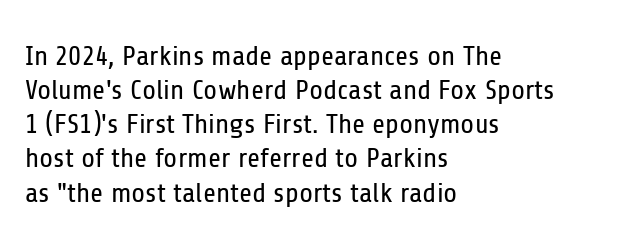
The image shows 28 px regular-weight, condensed sans-serif type, upright; set left-aligned, line spacing 1.22x, normal letter spacing, not underlined; low stroke contrast and a medium x-height.
